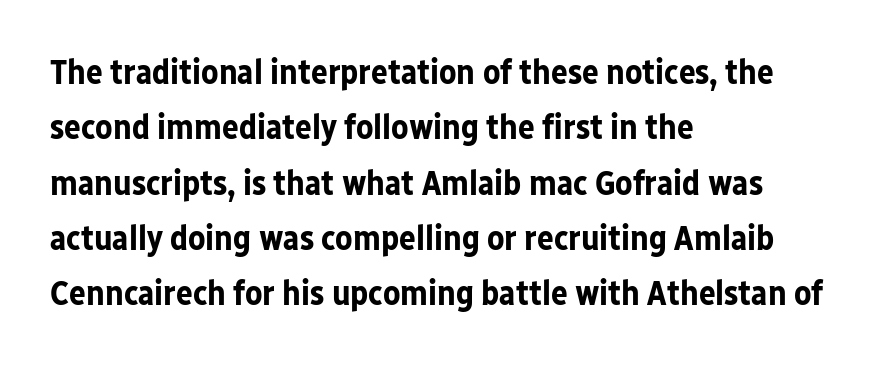
The image shows 35 px bold sans-serif type, upright; set left-aligned, normal line spacing (1.58x), normal letter spacing, not underlined; low stroke contrast and a medium x-height.
